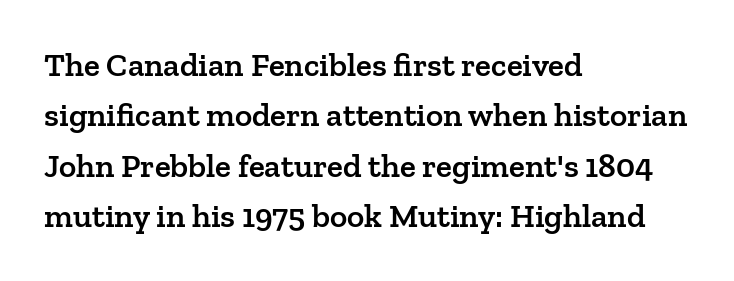
The image shows 33 px semibold serif type, upright; set left-aligned, normal line spacing (1.53x), normal letter spacing, not underlined; low stroke contrast and a medium x-height.
